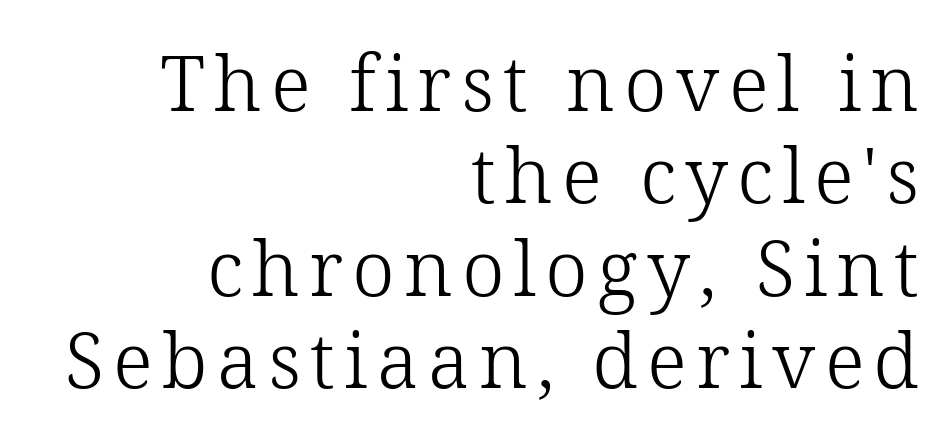
Q: Is the text bold? A: No.
Q: Is the text italic (slanted)? A: No, it is upright.
Q: Is the typeface a serif or a sans-serif typeface? A: Serif.
Q: Is the text underlined? A: No.
Q: How is the paragraph aligned? A: Right-aligned.
Q: Width (condensed, normal, or wide)? A: Normal.
Q: Stroke contrast? A: Low.
Q: x-height? A: Medium.
Q: Monospaced? A: No.
